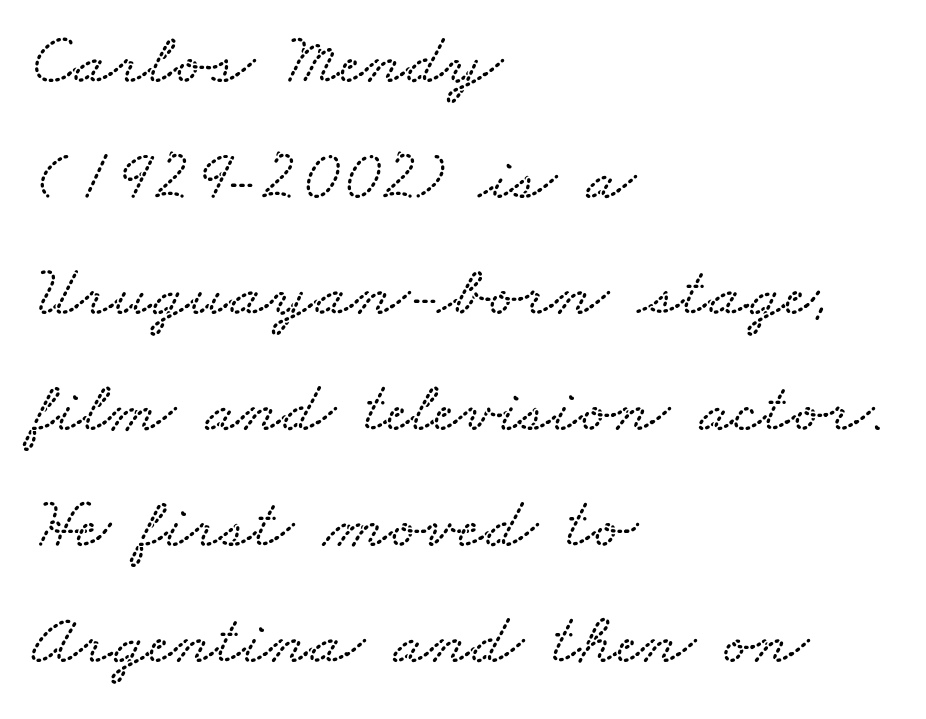
What's the leading like? Ordinary, nothing unusual. If you drew a ruler down the left edge, every line would touch it. Decoration check: the copy has no underline. What stands out about the letter spacing? Nothing — it is the standard amount. Character widths vary here, with narrow letters taking less room than wide ones.
